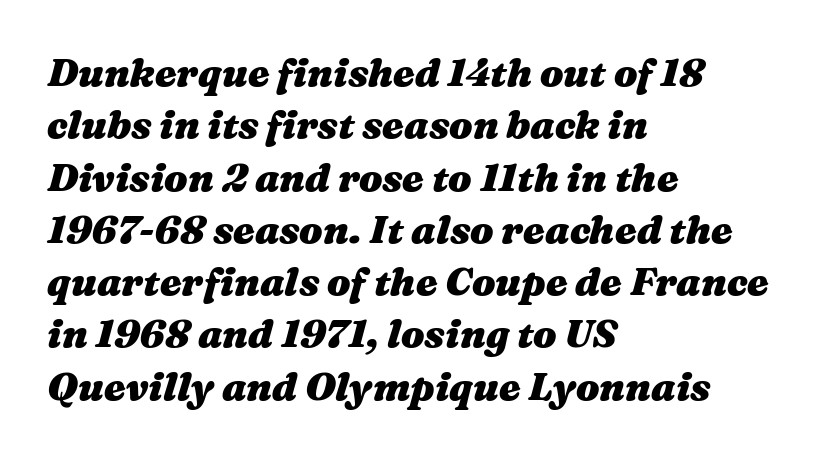
{"italic": "yes", "lean": "right", "slant_degrees": 16, "bold": "yes", "weight": "heavy", "width": "wide", "stroke_contrast": "medium", "x_height": "medium", "monospaced": "no", "underline": "no", "align": "left", "line_spacing": "normal", "line_spacing_ratio": 1.34, "letter_spacing": "normal", "letter_spacing_em": 0.0, "glyph_px": 39}
